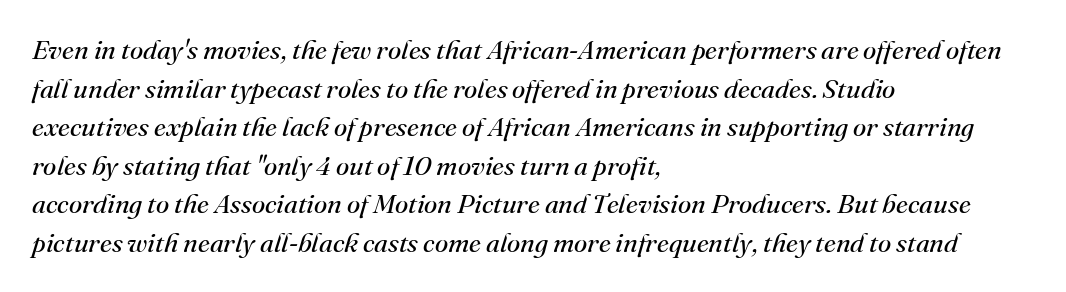
Nothing unusual about the tracking: characters are spaced as the font intends. Layout note: lines flush left. Leading: standard. The passage shown leans; its letterforms are oblique. The passage shown is not bold in any degree. Check under the words: just untouched page.
